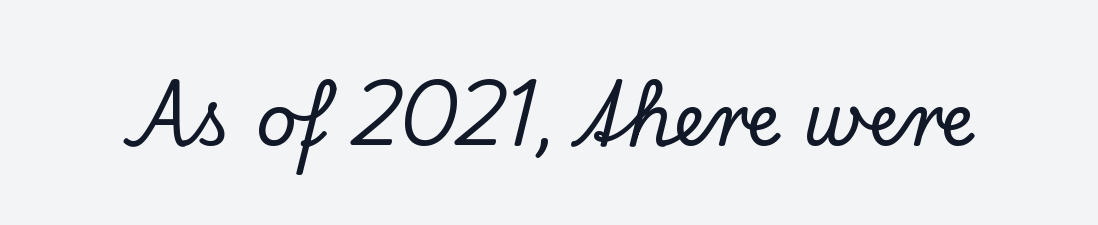
{"serif": "yes", "width": "normal", "stroke_contrast": "low", "x_height": "small", "monospaced": "no", "underline": "no", "letter_spacing": "normal", "letter_spacing_em": 0.0, "glyph_px": 72}
